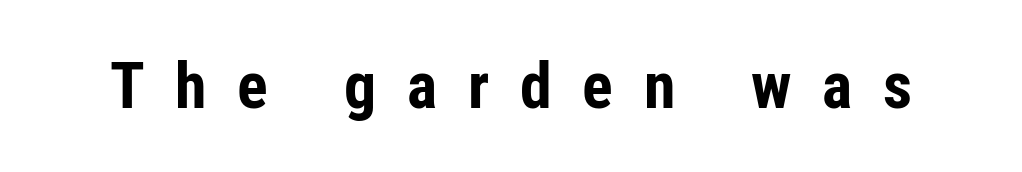
The image shows 64 px bold, condensed sans-serif type, upright; set unusually wide letter spacing (+0.48 em), not underlined; low stroke contrast and a medium x-height.
